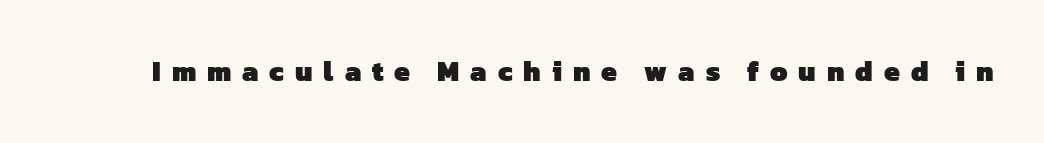
{"serif": "no", "bold": "yes", "weight": "heavy", "width": "normal", "stroke_contrast": "low", "x_height": "medium", "monospaced": "no", "underline": "no", "letter_spacing": "wide", "letter_spacing_em": 0.39, "glyph_px": 28}
